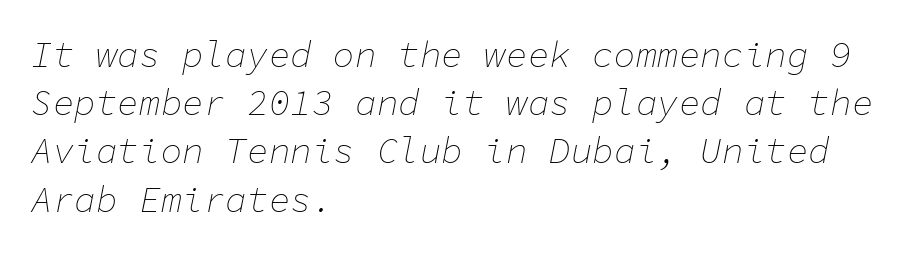
The image shows 36 px thin type, italic (leaning right), monospaced; set left-aligned, normal line spacing (1.34x), normal letter spacing, not underlined; low stroke contrast and a medium x-height.
